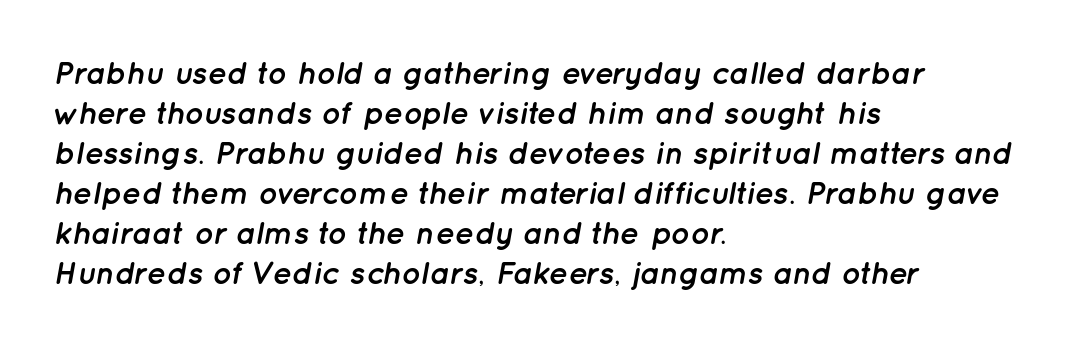
{"italic": "yes", "lean": "right", "slant_degrees": 12, "bold": "yes", "weight": "semibold", "width": "normal", "stroke_contrast": "low", "x_height": "medium", "monospaced": "no", "underline": "no", "align": "left", "line_spacing": "normal", "line_spacing_ratio": 1.25, "letter_spacing": "normal", "letter_spacing_em": 0.0, "glyph_px": 32}
